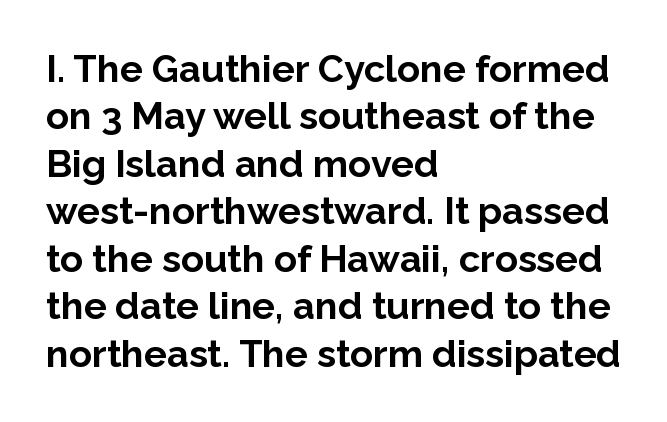
The image shows 38 px bold sans-serif type, upright; set left-aligned, normal line spacing (1.25x), normal letter spacing, not underlined; low stroke contrast and a medium x-height.
